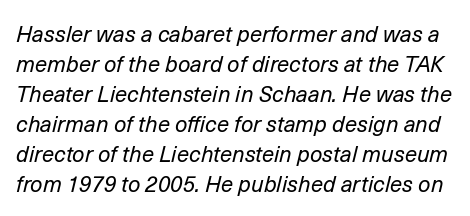
{"italic": "yes", "lean": "right", "slant_degrees": 14, "bold": "no", "underline": "no", "line_spacing": "normal", "line_spacing_ratio": 1.36, "letter_spacing": "normal", "letter_spacing_em": 0.0, "glyph_px": 22}
